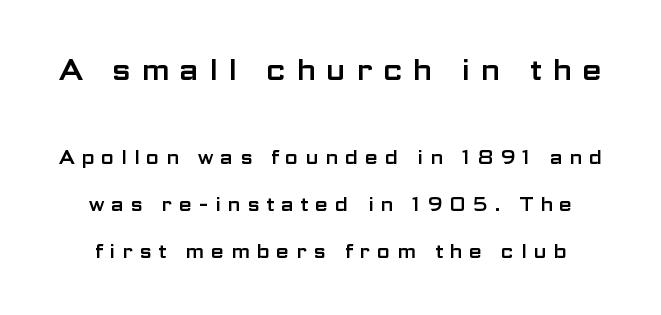
Q: Is the text italic (slanted)? A: No, it is upright.
Q: Is the typeface a serif or a sans-serif typeface? A: Sans-serif.
Q: Is the text underlined? A: No.
Q: Is the spacing between letters normal or unusually wide? A: Unusually wide.
Q: Is the spacing between lines tight, normal or loose? A: Loose.
Q: Which block of text is set in a larger size, the first (top) or the second (bottom)? A: The first (top) one.
Q: Width (condensed, normal, or wide)? A: Wide.
Q: Stroke contrast? A: Low.
Q: x-height? A: Medium.
Q: Monospaced? A: No.
